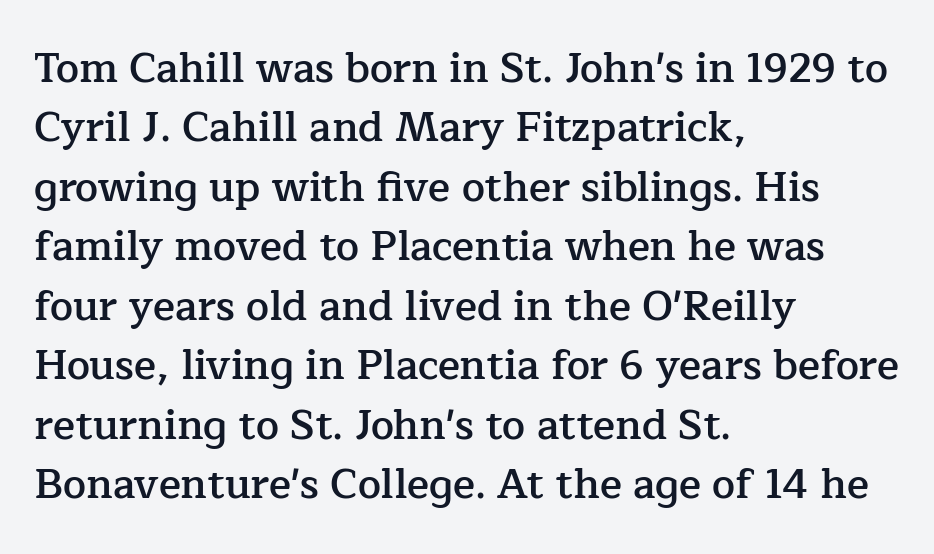
{"serif": "yes", "italic": "no", "bold": "semi", "weight": "semibold", "width": "normal", "stroke_contrast": "low", "x_height": "medium", "monospaced": "no", "underline": "no", "align": "left", "line_spacing": "normal", "line_spacing_ratio": 1.45, "letter_spacing": "normal", "letter_spacing_em": 0.0, "glyph_px": 41}
